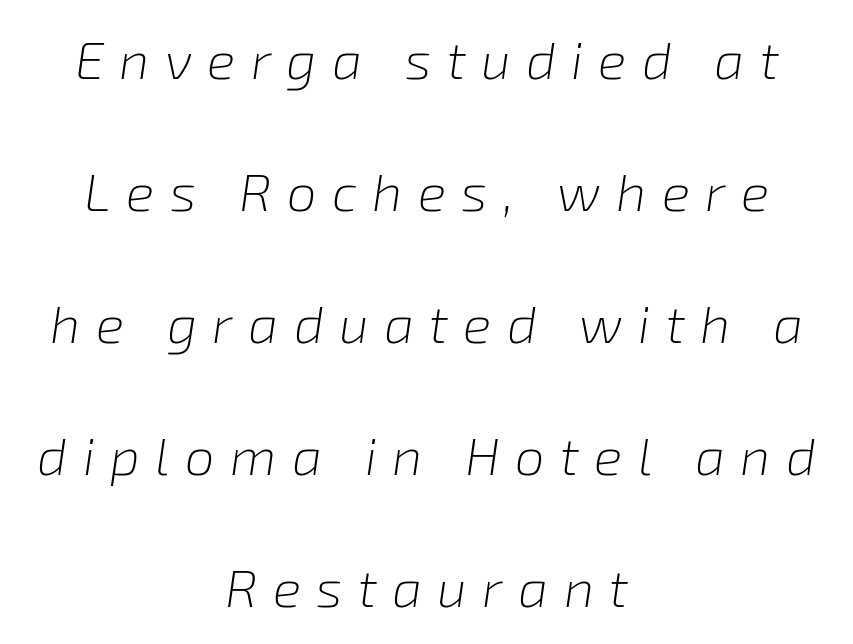
Character widths vary here, with narrow letters taking less room than wide ones. Letters rest on an invisible, unmarked baseline. Counters stay open thanks to moderate or lighter strokes. One-word summary of the alignment: center. Would a proofreader flag this as italicized? Yes.
